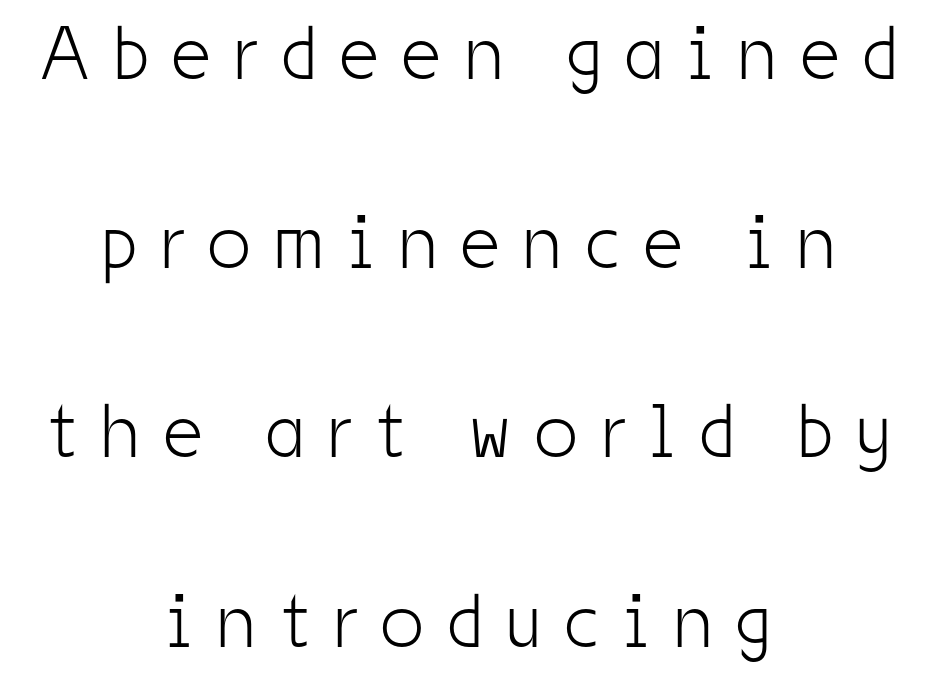
The passage shown has open, widely tracked lettering throughout. A typesetter would call this proportional, since set widths differ per character. What kind of face is this? One without serifs — a sans. Glance below the letters and you will spot only blank space.
